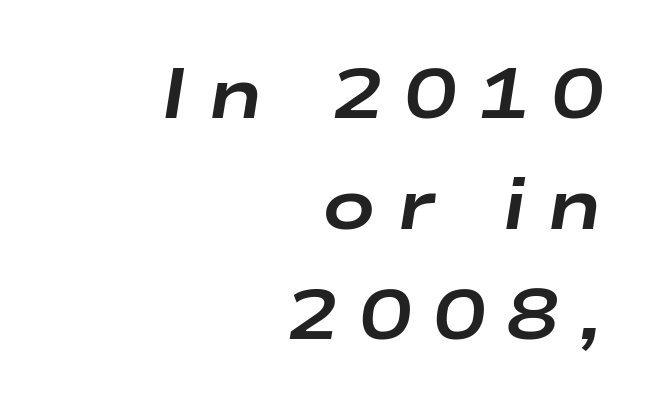
Q: Is the text bold? A: Yes.
Q: Is the text italic (slanted)? A: Yes, it leans right by about 9 degrees.
Q: Is the text underlined? A: No.
Q: How is the paragraph aligned? A: Right-aligned.
Q: Is the spacing between letters normal or unusually wide? A: Unusually wide.
Q: Is the spacing between lines tight, normal or loose? A: Normal.
Q: Width (condensed, normal, or wide)? A: Wide.
Q: Stroke contrast? A: Low.
Q: x-height? A: Medium.
Q: Monospaced? A: No.
